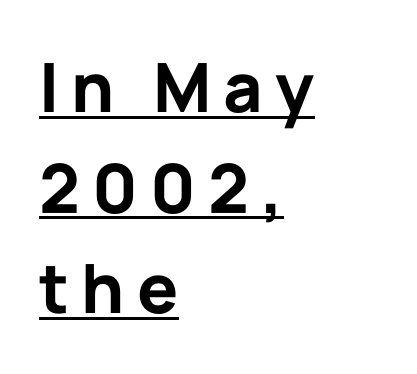
Q: Is the text bold? A: Yes.
Q: Is the text italic (slanted)? A: No, it is upright.
Q: Is the typeface a serif or a sans-serif typeface? A: Sans-serif.
Q: Is the text underlined? A: Yes.
Q: How is the paragraph aligned? A: Left-aligned.
Q: Is the spacing between lines tight, normal or loose? A: Normal.
Q: Width (condensed, normal, or wide)? A: Normal.
Q: Stroke contrast? A: Low.
Q: x-height? A: Medium.
Q: Monospaced? A: No.
